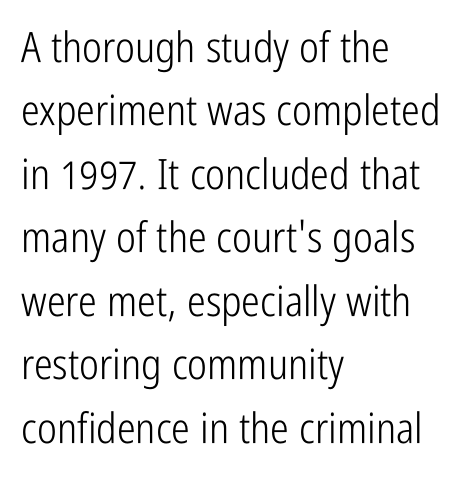
{"serif": "no", "italic": "no", "bold": "no", "weight": "light", "width": "condensed", "stroke_contrast": "low", "x_height": "medium", "monospaced": "no", "underline": "no", "align": "left", "line_spacing": "normal", "line_spacing_ratio": 1.51, "letter_spacing": "normal", "letter_spacing_em": 0.0, "glyph_px": 42}
